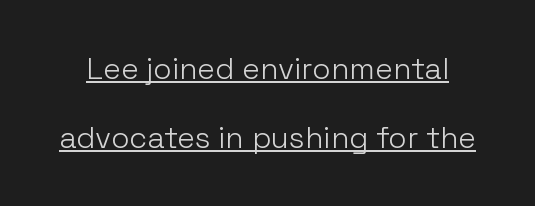
Q: Is the text bold? A: No.
Q: Is the text italic (slanted)? A: No, it is upright.
Q: Is the typeface a serif or a sans-serif typeface? A: Sans-serif.
Q: Is the text underlined? A: Yes.
Q: Is the spacing between letters normal or unusually wide? A: Normal.
Q: Is the spacing between lines tight, normal or loose? A: Loose.
Q: Width (condensed, normal, or wide)? A: Normal.
Q: Stroke contrast? A: Low.
Q: x-height? A: Medium.
Q: Monospaced? A: No.
